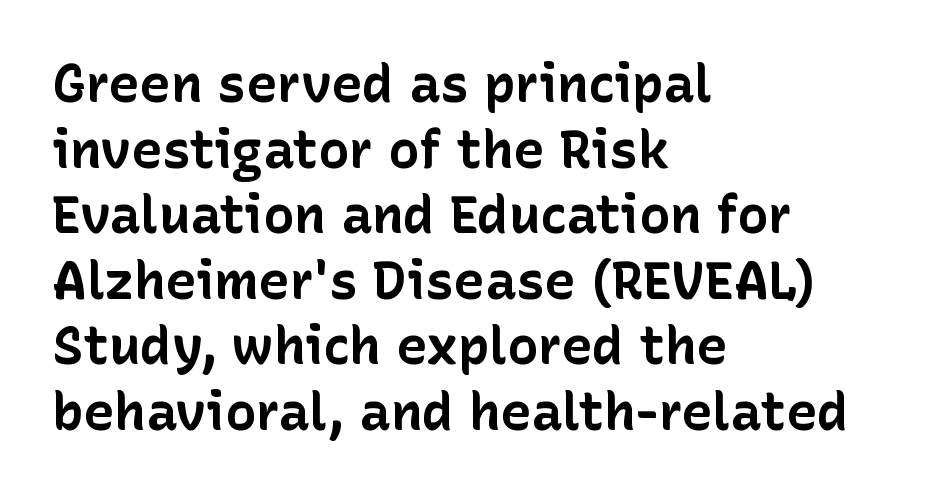
The image shows 52 px bold sans-serif type, upright; set left-aligned, normal line spacing (1.26x), normal letter spacing, not underlined; low stroke contrast and a medium x-height.
